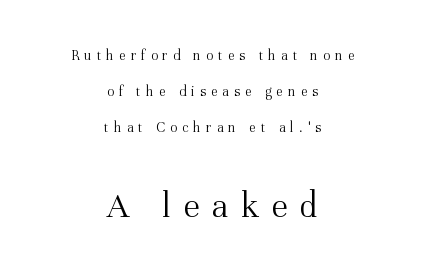
{"serif": "yes", "italic": "no", "bold": "no", "weight": "light", "width": "normal", "stroke_contrast": "medium", "x_height": "medium", "monospaced": "no", "underline": "no", "align": "center", "line_spacing": "loose", "line_spacing_ratio": 2.41, "letter_spacing": "wide", "letter_spacing_em": 0.33, "larger_block": "second", "size_ratio": 2.47, "glyph_px": 37}
